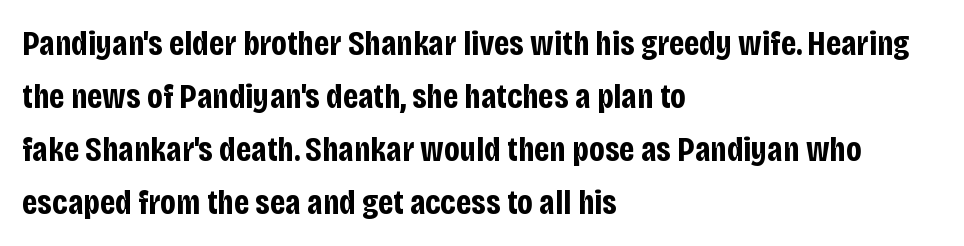
The image shows 35 px bold, condensed sans-serif type, upright; set left-aligned, normal line spacing (1.51x), normal letter spacing, not underlined; low stroke contrast and a large x-height.
